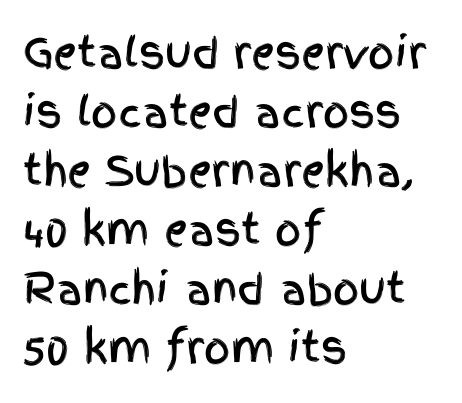
Spacing verdict: proportional, widths tailored to each character. Between one letter and the next there's only the usual sliver of space. The glyphs are unaccompanied by any horizontal stroke below them. If you drew a ruler down the left edge, every line would touch it. In terms of letterform style, serifs are entirely absent.
